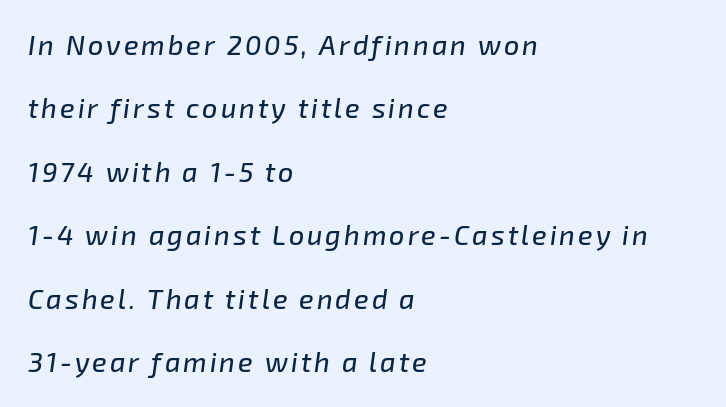
How would I describe the line gaps? Wide and relaxed. The paragraph has a hard left edge and a soft right edge. The strip under each line holds only bare page. This sample uses an oblique cut, with every glyph tilted off the vertical.
